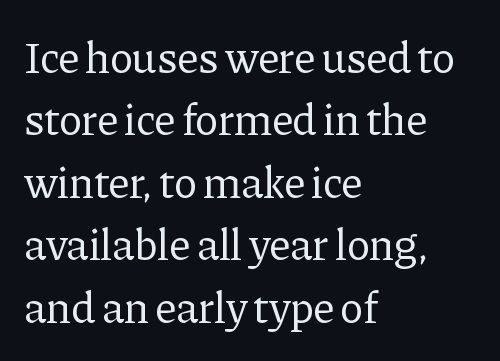
Q: Is the text bold? A: No.
Q: Is the text italic (slanted)? A: No, it is upright.
Q: Is the typeface a serif or a sans-serif typeface? A: Serif.
Q: Is the text underlined? A: No.
Q: How is the paragraph aligned? A: Left-aligned.
Q: Is the spacing between letters normal or unusually wide? A: Normal.
Q: Is the spacing between lines tight, normal or loose? A: Normal.
Q: Width (condensed, normal, or wide)? A: Normal.
Q: Stroke contrast? A: Low.
Q: x-height? A: Medium.
Q: Monospaced? A: No.
